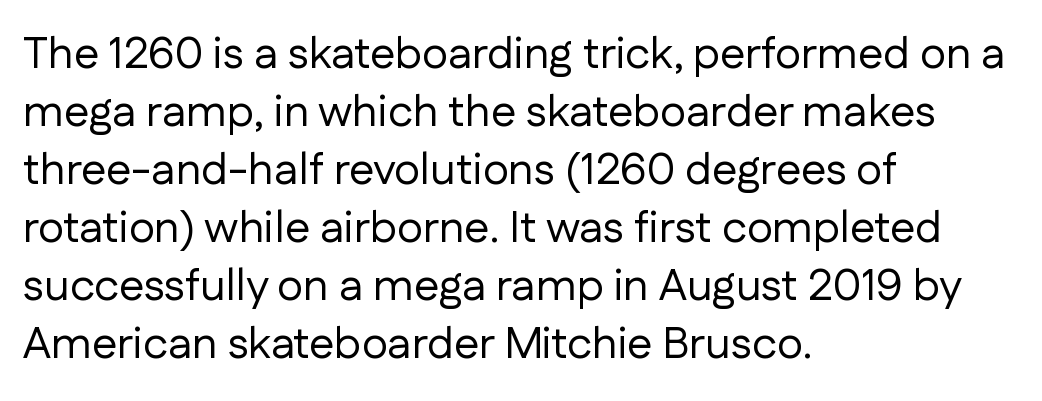
Q: Is the text bold? A: No.
Q: Is the text italic (slanted)? A: No, it is upright.
Q: Is the typeface a serif or a sans-serif typeface? A: Sans-serif.
Q: Is the text underlined? A: No.
Q: How is the paragraph aligned? A: Left-aligned.
Q: Is the spacing between letters normal or unusually wide? A: Normal.
Q: Is the spacing between lines tight, normal or loose? A: Normal.
Q: Width (condensed, normal, or wide)? A: Normal.
Q: Stroke contrast? A: Low.
Q: x-height? A: Medium.
Q: Monospaced? A: No.
